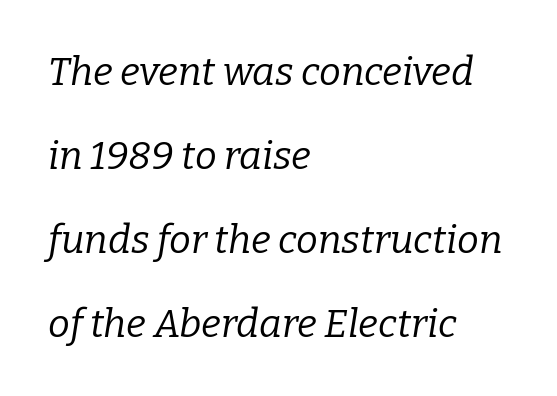
The image shows 39 px regular-weight serif type, italic (leaning right); set left-aligned, loose line spacing (2.15x), normal letter spacing, not underlined; low stroke contrast and a medium x-height.
